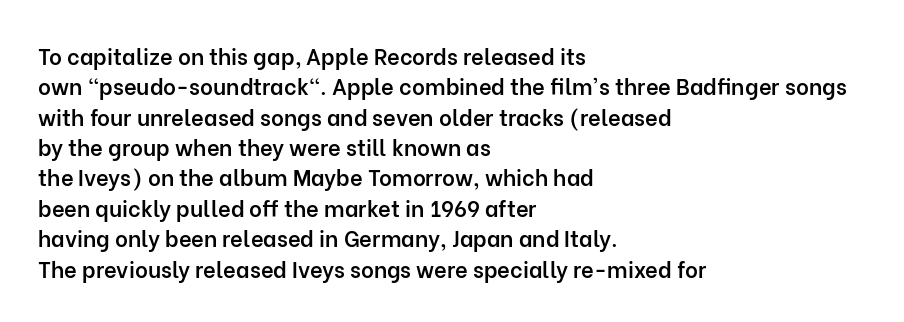
Q: Is the text bold? A: Semi-bold.
Q: Is the text italic (slanted)? A: No, it is upright.
Q: Is the text underlined? A: No.
Q: How is the paragraph aligned? A: Left-aligned.
Q: Is the spacing between letters normal or unusually wide? A: Normal.
Q: Is the spacing between lines tight, normal or loose? A: Normal.
